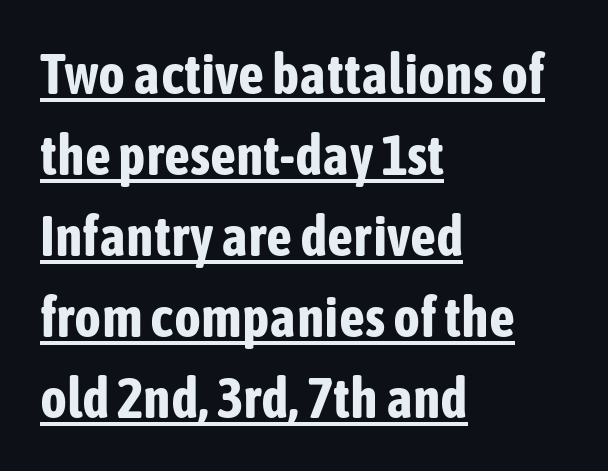
Q: Is the text bold? A: Yes.
Q: Is the text italic (slanted)? A: No, it is upright.
Q: Is the typeface a serif or a sans-serif typeface? A: Sans-serif.
Q: Is the text underlined? A: Yes.
Q: How is the paragraph aligned? A: Left-aligned.
Q: Is the spacing between letters normal or unusually wide? A: Normal.
Q: Is the spacing between lines tight, normal or loose? A: Normal.
Q: Width (condensed, normal, or wide)? A: Condensed.
Q: Stroke contrast? A: Low.
Q: x-height? A: Medium.
Q: Monospaced? A: No.
